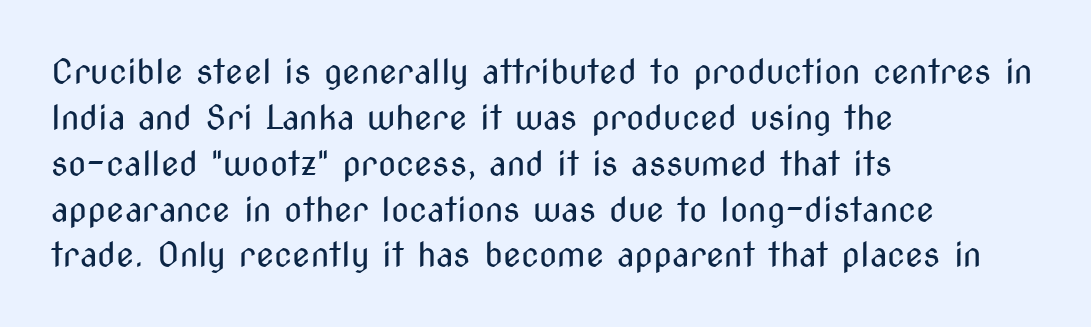
Q: Is the text bold? A: No.
Q: Is the text italic (slanted)? A: No, it is upright.
Q: Is the typeface a serif or a sans-serif typeface? A: Sans-serif.
Q: Is the text underlined? A: No.
Q: How is the paragraph aligned? A: Left-aligned.
Q: Is the spacing between letters normal or unusually wide? A: Normal.
Q: Is the spacing between lines tight, normal or loose? A: Normal.
Q: Width (condensed, normal, or wide)? A: Condensed.
Q: Stroke contrast? A: Medium.
Q: x-height? A: Medium.
Q: Monospaced? A: No.
